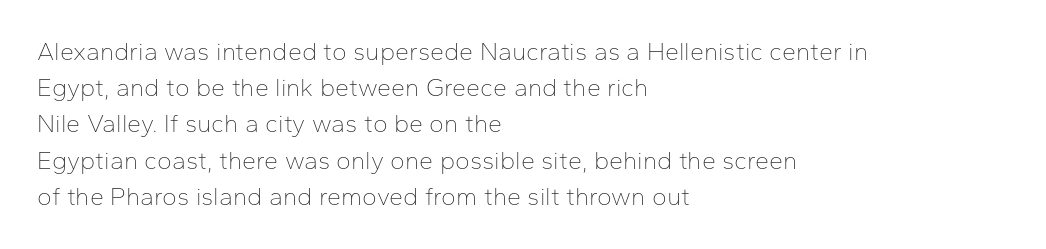
Q: Is the text bold? A: No.
Q: Is the text italic (slanted)? A: No, it is upright.
Q: Is the text underlined? A: No.
Q: How is the paragraph aligned? A: Left-aligned.
Q: Is the spacing between letters normal or unusually wide? A: Normal.
Q: Is the spacing between lines tight, normal or loose? A: Normal.
